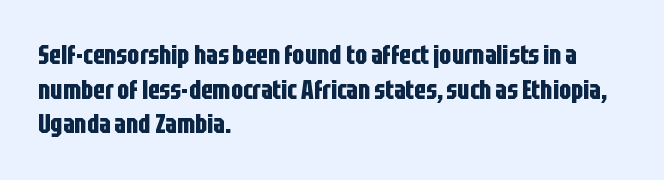
The image shows 26 px bold type, upright; set left-aligned, normal line spacing (1.33x), normal letter spacing, not underlined.
